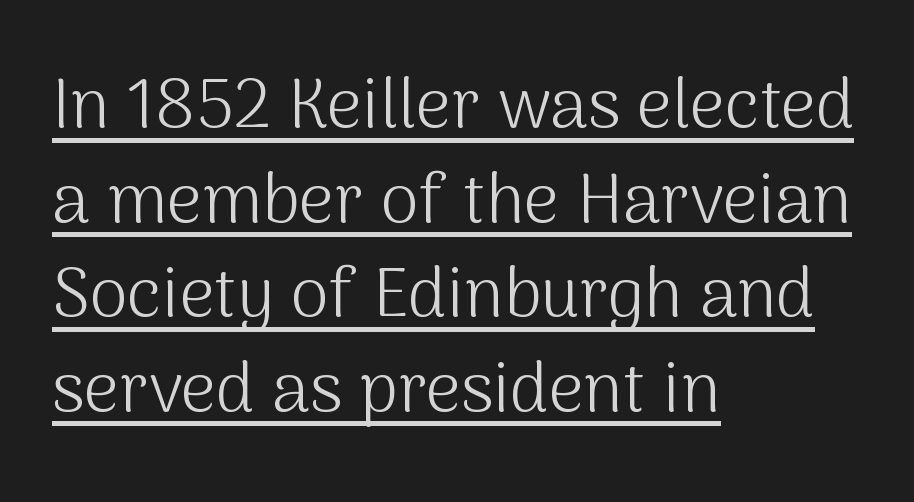
{"serif": "no", "italic": "no", "bold": "no", "weight": "light", "width": "normal", "stroke_contrast": "medium", "x_height": "medium", "monospaced": "no", "underline": "yes", "align": "left", "line_spacing": "normal", "line_spacing_ratio": 1.37, "letter_spacing": "normal", "letter_spacing_em": 0.0, "glyph_px": 69}
